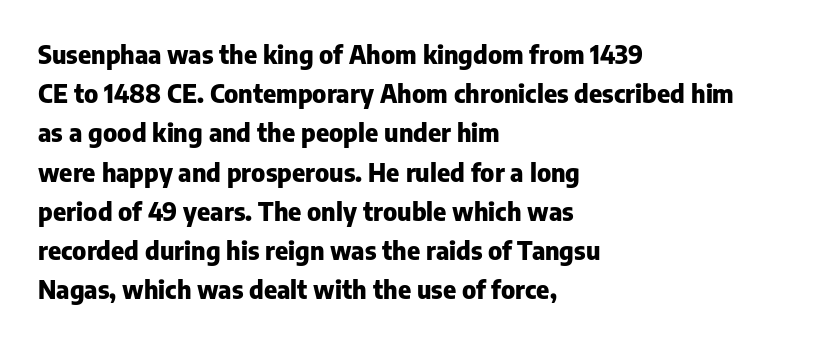
{"italic": "no", "bold": "yes", "underline": "no", "align": "left", "line_spacing": "normal", "line_spacing_ratio": 1.57, "letter_spacing": "normal", "letter_spacing_em": 0.0, "glyph_px": 25}
